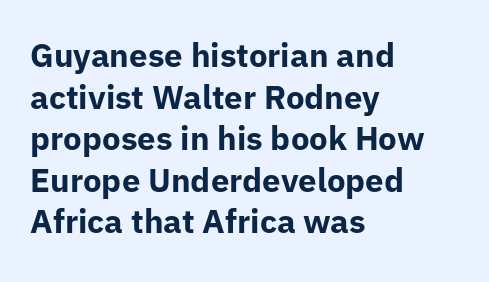
Q: Is the text bold? A: Yes.
Q: Is the text italic (slanted)? A: No, it is upright.
Q: Is the typeface a serif or a sans-serif typeface? A: Sans-serif.
Q: Is the text underlined? A: No.
Q: How is the paragraph aligned? A: Left-aligned.
Q: Is the spacing between letters normal or unusually wide? A: Normal.
Q: Is the spacing between lines tight, normal or loose? A: Normal.
Q: Width (condensed, normal, or wide)? A: Normal.
Q: Stroke contrast? A: Low.
Q: x-height? A: Medium.
Q: Monospaced? A: No.
